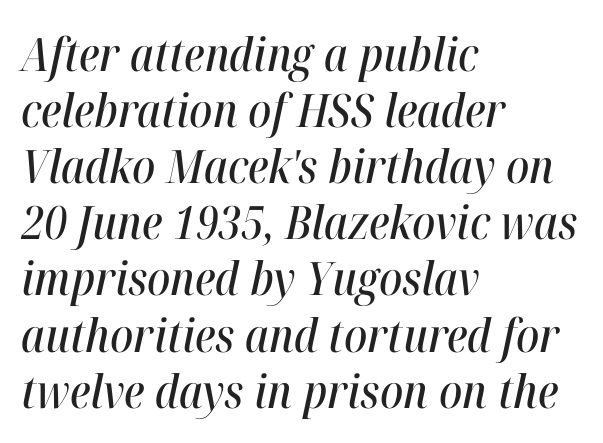
Q: Is the text italic (slanted)? A: Yes, it leans right by about 12 degrees.
Q: Is the text underlined? A: No.
Q: How is the paragraph aligned? A: Left-aligned.
Q: Is the spacing between letters normal or unusually wide? A: Normal.
Q: Width (condensed, normal, or wide)? A: Condensed.
Q: Stroke contrast? A: High.
Q: x-height? A: Medium.
Q: Monospaced? A: No.
